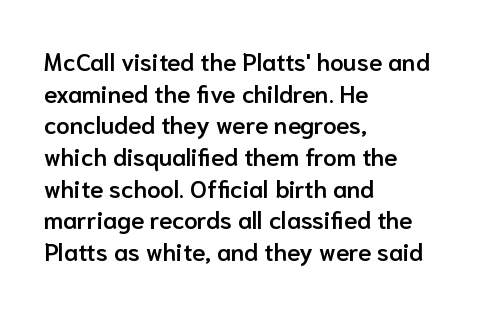
The image shows 24 px text type, upright; set left-aligned, normal line spacing (1.32x), normal letter spacing, not underlined.
